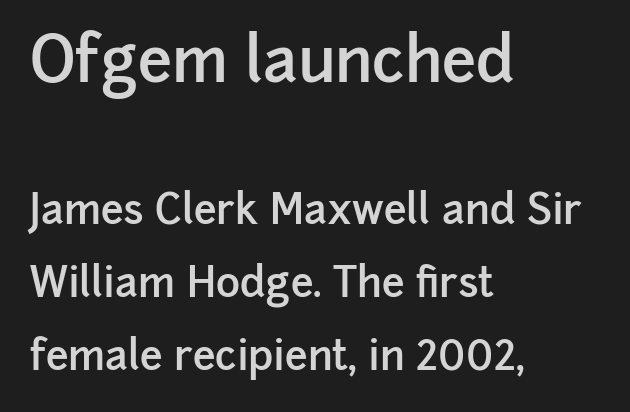
The image shows 62 px semibold sans-serif type, upright; set left-aligned, line spacing 1.78x, normal letter spacing, not underlined; the first (top) block is 1.51x larger; low stroke contrast and a medium x-height.
